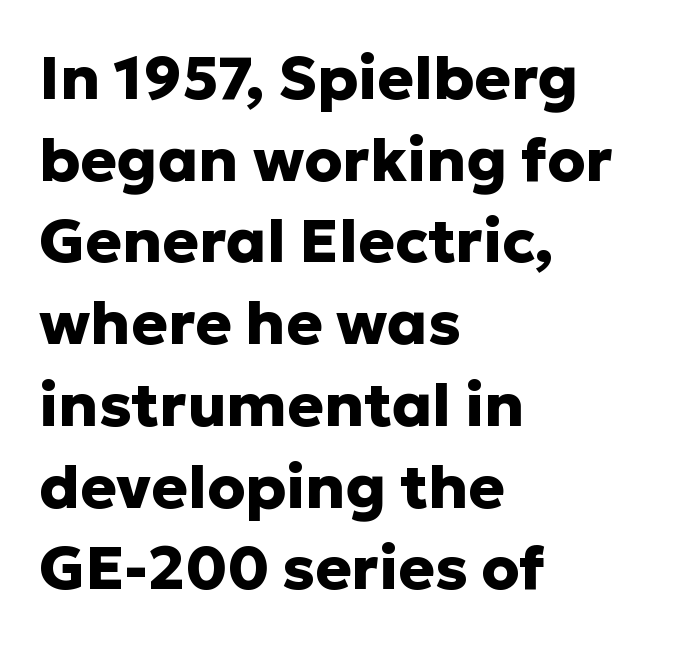
Line starts are locked; line ends wander. The designer left line spacing at the default. Do the letters lean? They stand straight. Is this a fixed-width face? No — the glyphs have proportional, varying widths.
